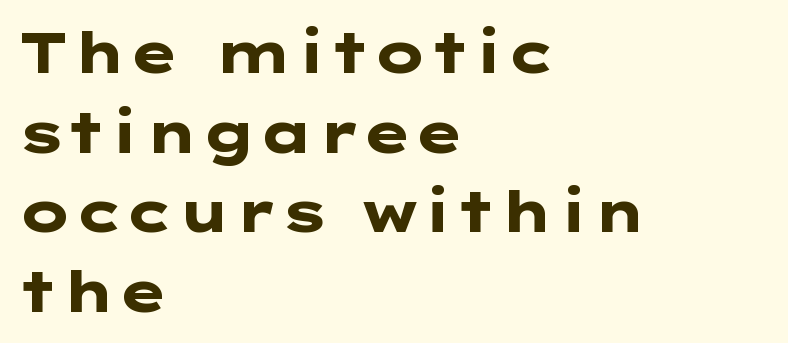
Q: Is the text bold? A: Yes.
Q: Is the text italic (slanted)? A: No, it is upright.
Q: Is the typeface a serif or a sans-serif typeface? A: Sans-serif.
Q: Is the text underlined? A: No.
Q: How is the paragraph aligned? A: Left-aligned.
Q: Is the spacing between letters normal or unusually wide? A: Normal.
Q: Is the spacing between lines tight, normal or loose? A: Normal.
Q: Width (condensed, normal, or wide)? A: Wide.
Q: Stroke contrast? A: Low.
Q: x-height? A: Medium.
